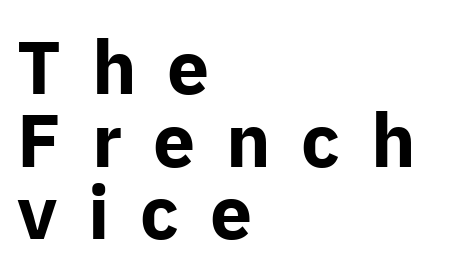
{"serif": "no", "italic": "no", "bold": "yes", "weight": "bold", "width": "normal", "stroke_contrast": "low", "x_height": "medium", "monospaced": "no", "underline": "no", "align": "left", "line_spacing": "tight", "line_spacing_ratio": 0.97, "letter_spacing": "wide", "letter_spacing_em": 0.41, "glyph_px": 75}
